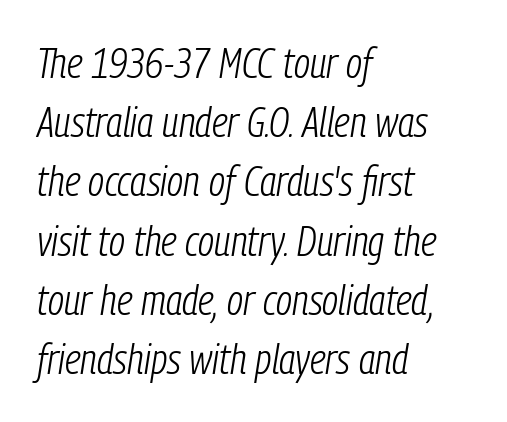
{"italic": "yes", "lean": "right", "slant_degrees": 9, "bold": "no", "weight": "light", "width": "condensed", "stroke_contrast": "low", "x_height": "medium", "monospaced": "no", "underline": "no", "align": "left", "line_spacing": "normal", "line_spacing_ratio": 1.41, "letter_spacing": "normal", "letter_spacing_em": 0.0, "glyph_px": 42}
